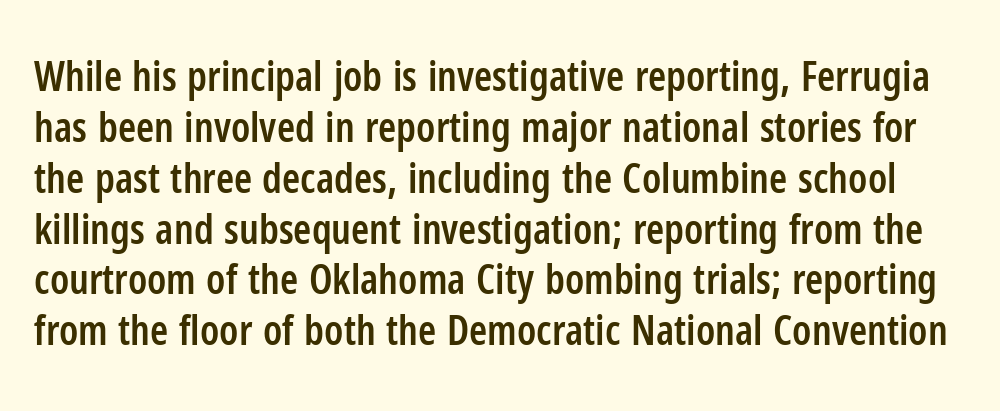
The words here are not underlined. These lines are rendered in a variable-pitch font. Slightly chunky letters — semibold, I'd say, not full bold. The letters sit at their default tracking, neither squeezed nor spread. This is sans-serif lettering, the kind often seen on screens and signage. Rendered with straight, roman letterforms.
